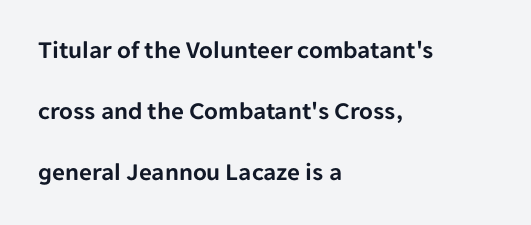
{"italic": "no", "underline": "no", "align": "left", "line_spacing": "loose", "line_spacing_ratio": 2.44, "letter_spacing": "normal", "letter_spacing_em": 0.0, "glyph_px": 25}
